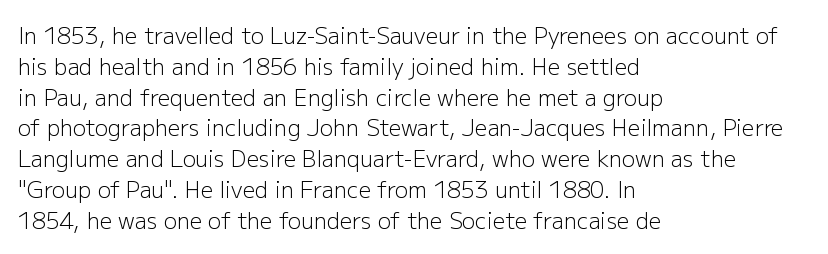
The image shows 22 px text type, upright; set left-aligned, normal line spacing (1.4x), normal letter spacing, not underlined.
